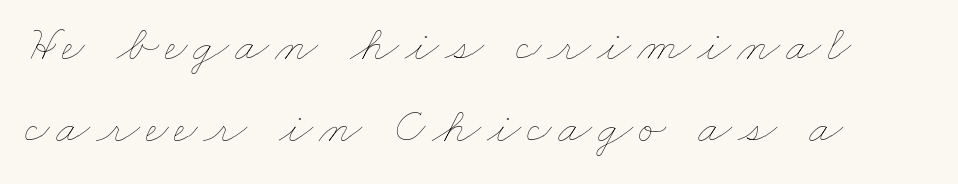
{"bold": "no", "weight": "thin", "width": "wide", "stroke_contrast": "low", "x_height": "small", "monospaced": "no", "underline": "no", "line_spacing": "normal", "line_spacing_ratio": 1.65, "glyph_px": 50}
